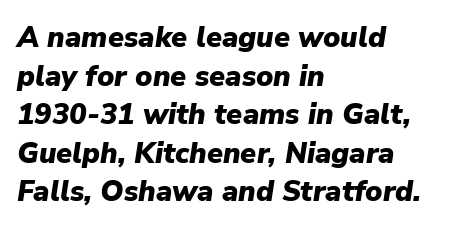
{"italic": "yes", "lean": "right", "slant_degrees": 9, "bold": "yes", "weight": "heavy", "width": "normal", "stroke_contrast": "low", "x_height": "medium", "monospaced": "no", "underline": "no", "align": "left", "line_spacing": "normal", "line_spacing_ratio": 1.33, "letter_spacing": "normal", "letter_spacing_em": 0.0, "glyph_px": 29}
